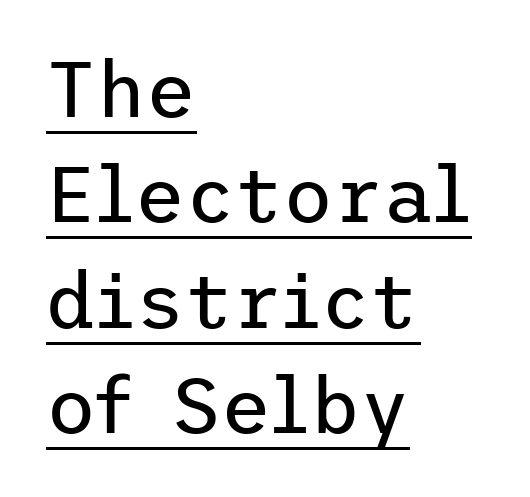
The image shows 77 px regular-weight sans-serif type, upright; set left-aligned, normal line spacing (1.37x), normal letter spacing, underlined; low stroke contrast and a medium x-height.
